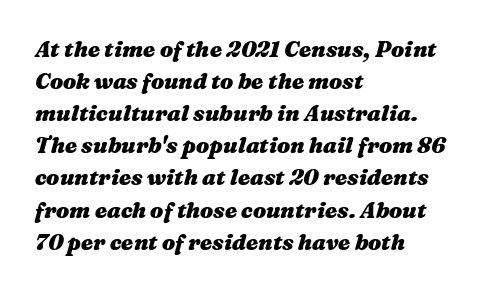
{"italic": "yes", "lean": "right", "slant_degrees": 16, "bold": "yes", "underline": "no", "align": "left", "line_spacing": "normal", "line_spacing_ratio": 1.46, "letter_spacing": "normal", "letter_spacing_em": 0.0, "glyph_px": 22}
